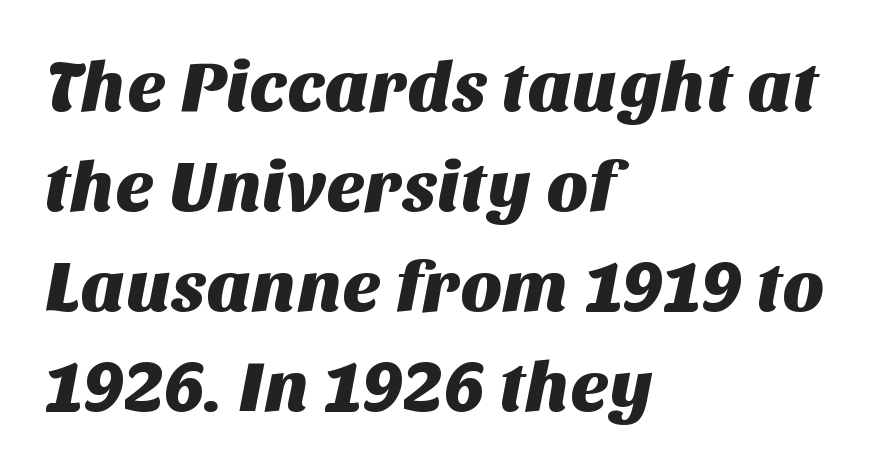
Q: Is the typeface a serif or a sans-serif typeface? A: Sans-serif.
Q: Is the text underlined? A: No.
Q: How is the paragraph aligned? A: Left-aligned.
Q: Is the spacing between letters normal or unusually wide? A: Normal.
Q: Is the spacing between lines tight, normal or loose? A: Normal.
Q: Width (condensed, normal, or wide)? A: Normal.
Q: Stroke contrast? A: Medium.
Q: x-height? A: Large.
Q: Monospaced? A: No.
